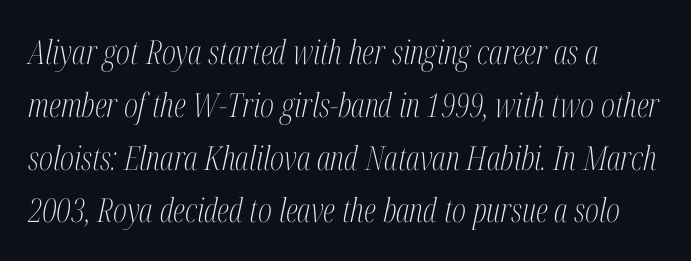
{"serif": "yes", "italic": "yes", "lean": "right", "slant_degrees": 12, "bold": "no", "weight": "light", "width": "condensed", "stroke_contrast": "medium", "x_height": "medium", "monospaced": "no", "underline": "no", "align": "left", "line_spacing": "normal", "line_spacing_ratio": 1.6, "letter_spacing": "normal", "letter_spacing_em": 0.0, "glyph_px": 33}
